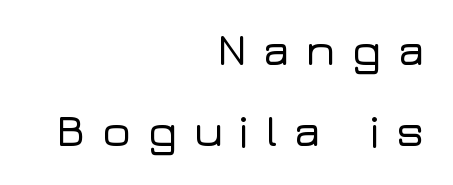
{"serif": "no", "italic": "no", "width": "wide", "stroke_contrast": "low", "x_height": "medium", "monospaced": "no", "underline": "no", "align": "right", "line_spacing_ratio": 1.81, "letter_spacing": "wide", "letter_spacing_em": 0.34, "glyph_px": 45}
